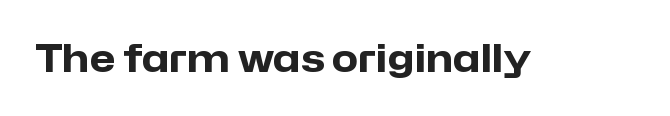
Q: Is the text bold? A: Yes.
Q: Is the text italic (slanted)? A: No, it is upright.
Q: Is the typeface a serif or a sans-serif typeface? A: Sans-serif.
Q: Is the text underlined? A: No.
Q: Is the spacing between letters normal or unusually wide? A: Normal.
Q: Width (condensed, normal, or wide)? A: Normal.
Q: Stroke contrast? A: Low.
Q: x-height? A: Medium.
Q: Monospaced? A: No.
